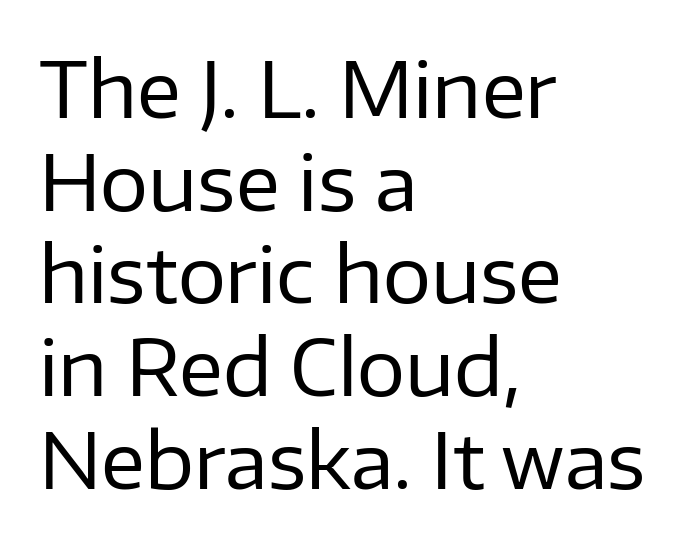
The image shows 76 px regular-weight sans-serif type, upright; set left-aligned, line spacing 1.22x, normal letter spacing, not underlined; low stroke contrast and a medium x-height.
